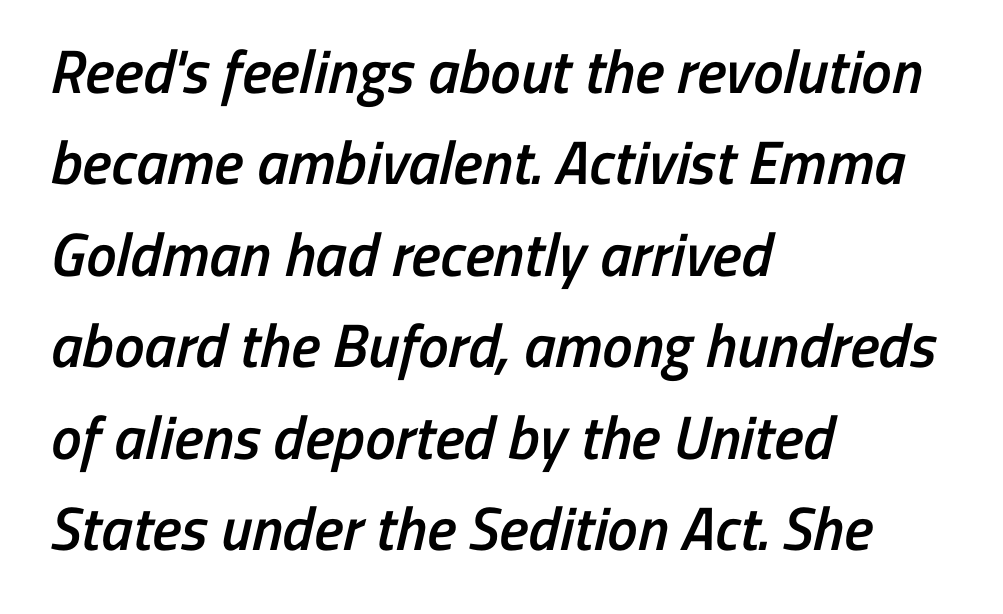
{"serif": "no", "bold": "semi", "weight": "semibold", "width": "condensed", "stroke_contrast": "low", "x_height": "medium", "monospaced": "no", "underline": "no", "align": "left", "line_spacing": "normal", "line_spacing_ratio": 1.5, "letter_spacing": "normal", "letter_spacing_em": 0.0, "glyph_px": 61}
